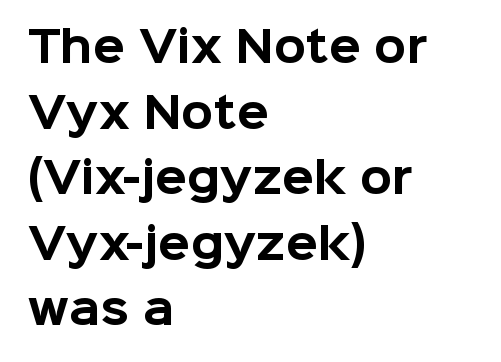
{"serif": "no", "italic": "no", "bold": "yes", "weight": "bold", "width": "normal", "stroke_contrast": "low", "x_height": "medium", "monospaced": "no", "underline": "no", "align": "left", "line_spacing": "normal", "line_spacing_ratio": 1.56, "letter_spacing": "normal", "letter_spacing_em": 0.0, "glyph_px": 42}
